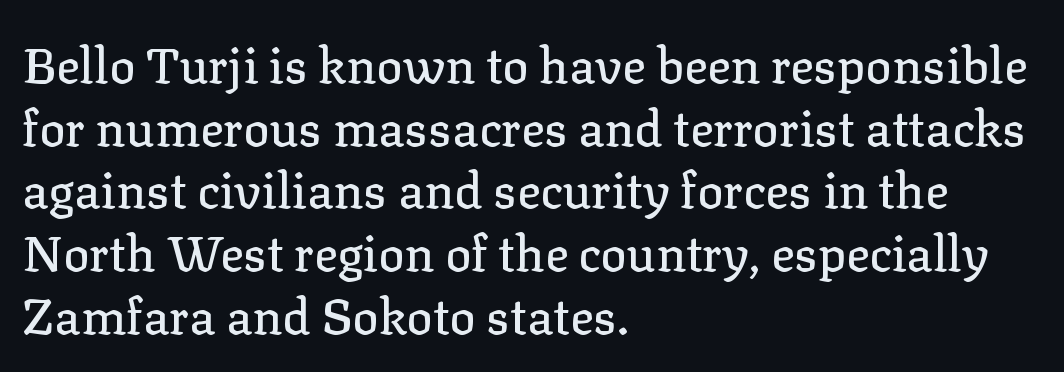
Rendered with straight, roman letterforms. The passage shown has conventional tracking throughout. Vertically, the passage feels balanced, rows spaced as you'd expect. The letters advance in unequal steps, a hallmark of proportional type. Descenders are the only things crossing below the line. Short and long lines alike share a common starting point at left.
